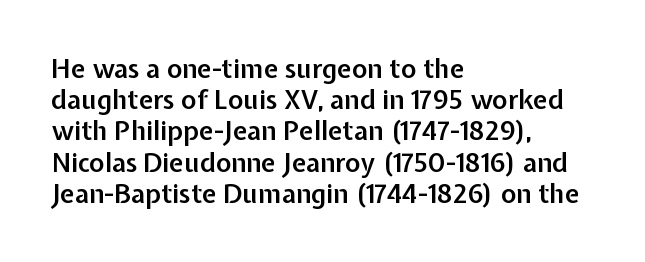
{"italic": "no", "bold": "semi", "underline": "no", "align": "left", "line_spacing_ratio": 1.2, "letter_spacing": "normal", "letter_spacing_em": 0.0, "glyph_px": 26}
